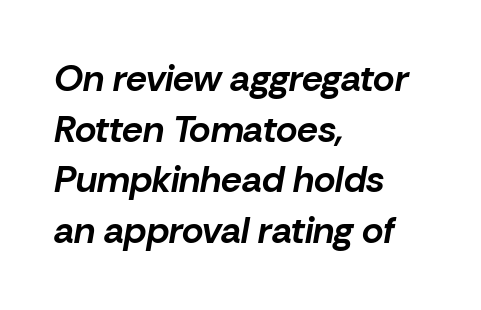
The image shows 37 px bold type, italic (leaning right); set left-aligned, normal line spacing (1.37x), normal letter spacing, not underlined; low stroke contrast and a medium x-height.
